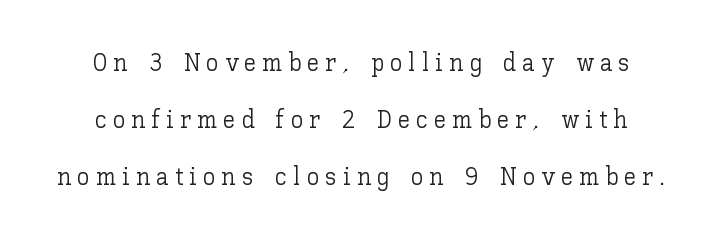
Q: Is the text bold? A: No.
Q: Is the text italic (slanted)? A: No, it is upright.
Q: Is the text underlined? A: No.
Q: Is the spacing between letters normal or unusually wide? A: Unusually wide.
Q: Is the spacing between lines tight, normal or loose? A: Loose.
